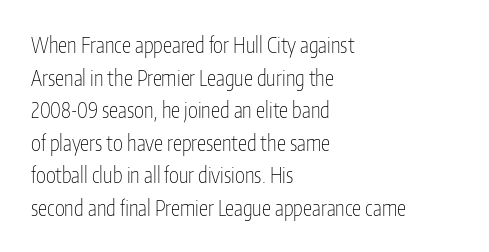
{"italic": "no", "bold": "no", "underline": "no", "align": "left", "line_spacing": "normal", "line_spacing_ratio": 1.55, "letter_spacing": "normal", "letter_spacing_em": 0.0, "glyph_px": 21}
